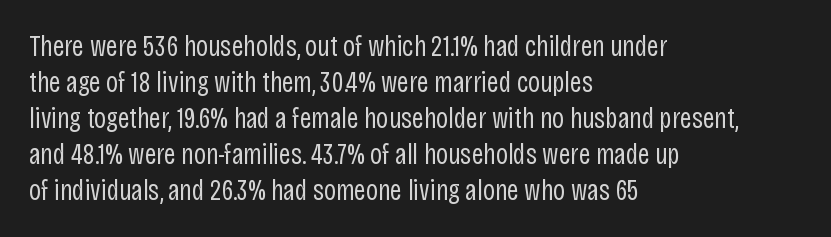
The rendering uses natural spacing where letterforms have individual widths. Line starts are locked; line ends wander. Descender tails drop into unmarked territory. The letterforms sit shoulder to shoulder at normal distance.
